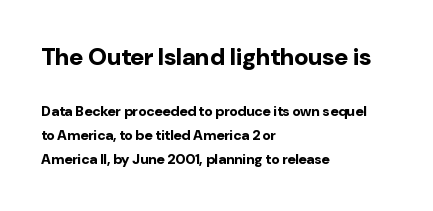
The image shows 24 px bold type, upright; set left-aligned, line spacing 1.73x, normal letter spacing, not underlined; the first (top) block is 1.71x larger.
